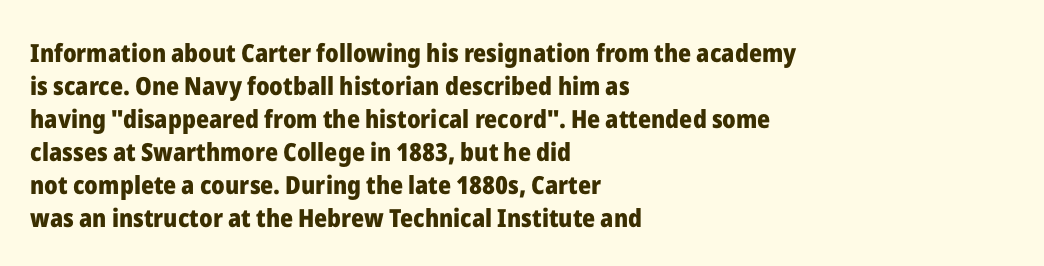
Q: Is the text bold? A: Yes.
Q: Is the text italic (slanted)? A: No, it is upright.
Q: Is the text underlined? A: No.
Q: How is the paragraph aligned? A: Left-aligned.
Q: Is the spacing between letters normal or unusually wide? A: Normal.
Q: Is the spacing between lines tight, normal or loose? A: Normal.
